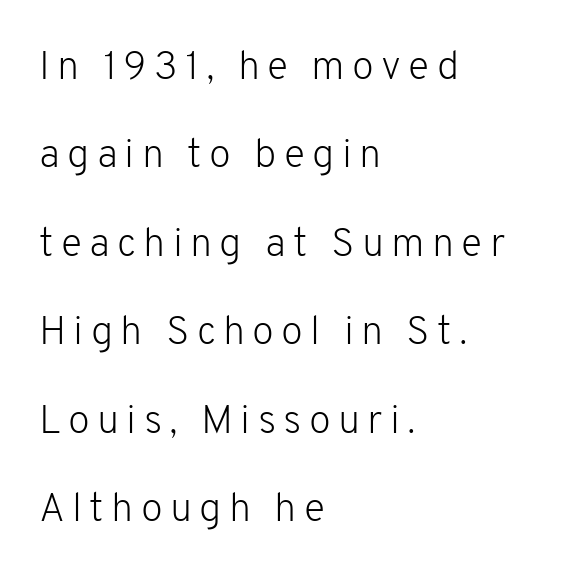
{"serif": "no", "italic": "no", "bold": "no", "weight": "light", "width": "normal", "stroke_contrast": "low", "x_height": "medium", "monospaced": "no", "underline": "no", "align": "left", "line_spacing": "loose", "line_spacing_ratio": 2.21, "glyph_px": 40}
